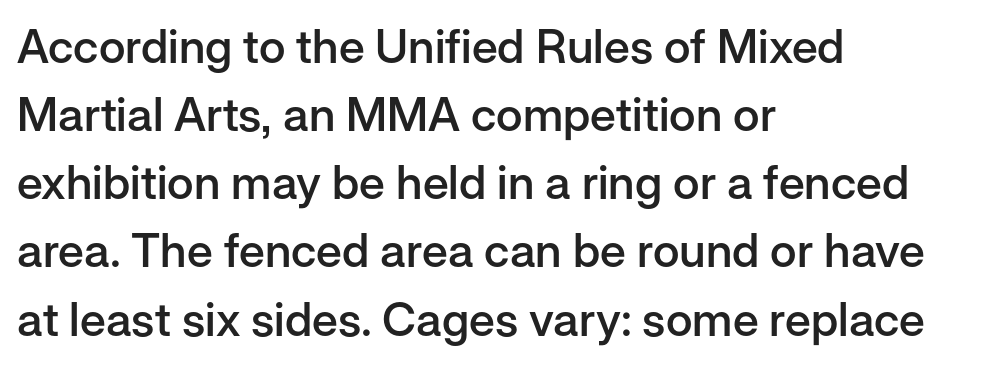
Q: Is the text bold? A: Semi-bold.
Q: Is the text italic (slanted)? A: No, it is upright.
Q: Is the typeface a serif or a sans-serif typeface? A: Sans-serif.
Q: Is the text underlined? A: No.
Q: How is the paragraph aligned? A: Left-aligned.
Q: Is the spacing between letters normal or unusually wide? A: Normal.
Q: Is the spacing between lines tight, normal or loose? A: Normal.
Q: Width (condensed, normal, or wide)? A: Normal.
Q: Stroke contrast? A: Low.
Q: x-height? A: Medium.
Q: Monospaced? A: No.
